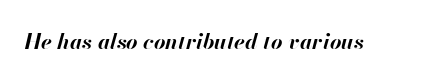
Characters follow at the spacing the type designer built in. The space beneath each line is pristine and unruled. These lines carry a lot of weight — the face is fully bold. This is oblique type, the kind used for emphasis or titles.
